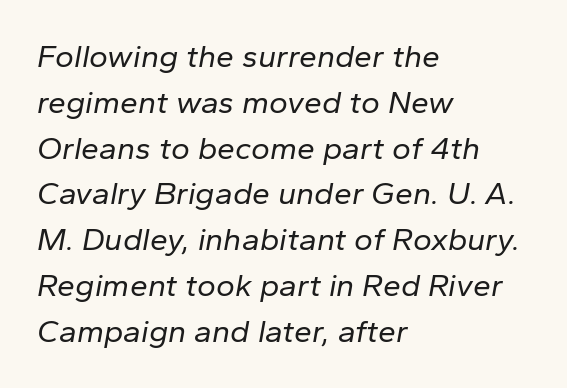
{"italic": "yes", "lean": "right", "slant_degrees": 10, "bold": "no", "weight": "regular", "width": "normal", "stroke_contrast": "low", "x_height": "medium", "monospaced": "no", "underline": "no", "align": "left", "line_spacing": "normal", "line_spacing_ratio": 1.43, "letter_spacing": "normal", "letter_spacing_em": 0.0, "glyph_px": 32}
